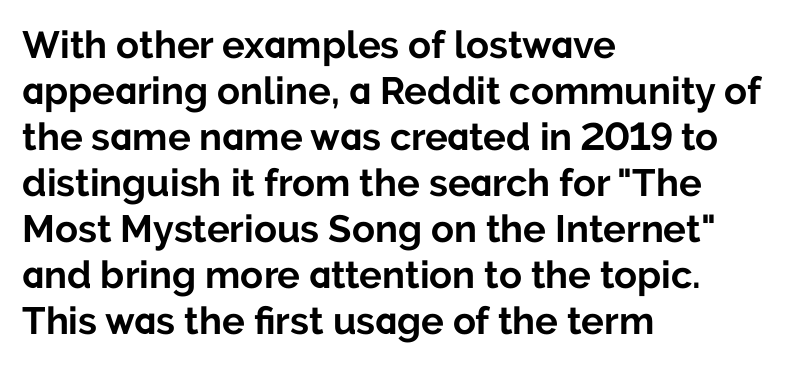
{"serif": "no", "italic": "no", "bold": "yes", "weight": "bold", "width": "normal", "stroke_contrast": "low", "x_height": "medium", "monospaced": "no", "underline": "no", "align": "left", "line_spacing_ratio": 1.21, "letter_spacing": "normal", "letter_spacing_em": 0.0, "glyph_px": 38}
